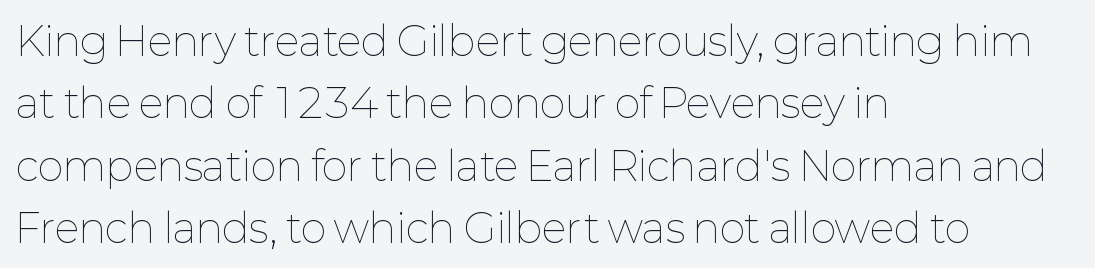
The image shows 40 px thin type, upright; set left-aligned, normal line spacing (1.56x), normal letter spacing, not underlined; low stroke contrast and a medium x-height.
